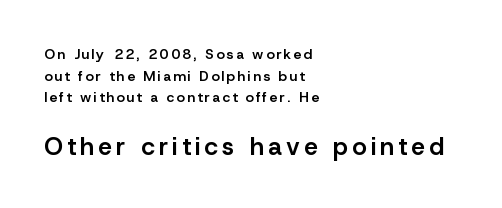
The face used here appears at its bigger size in the lower chunk. Does the leading feel generous? No, just average. Reading down the block, your eye returns to a fixed left position each line. Posture: upright roman. The space directly below the letters is spotless.
